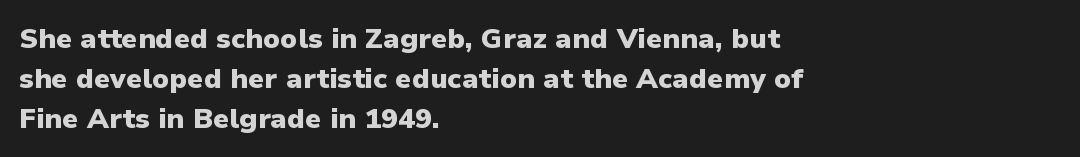
{"serif": "no", "italic": "no", "bold": "yes", "weight": "heavy", "width": "normal", "stroke_contrast": "low", "x_height": "medium", "monospaced": "no", "underline": "no", "align": "left", "line_spacing": "normal", "line_spacing_ratio": 1.42, "letter_spacing": "normal", "letter_spacing_em": 0.0, "glyph_px": 28}
